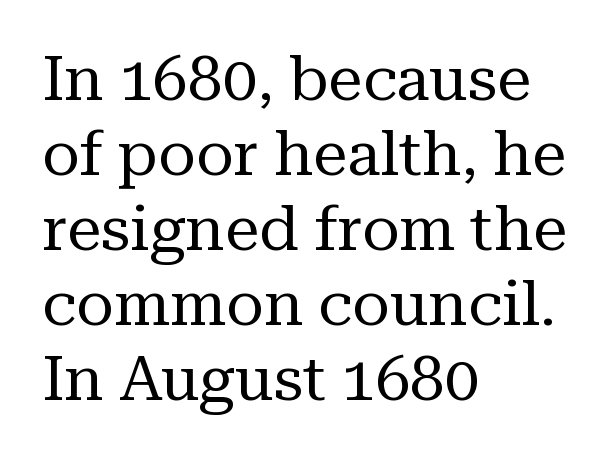
Spacing verdict: proportional, widths tailored to each character. Posture: upright roman. Words float on clear page, feet unadorned. The designer went with a serif here, giving each stem small feet. Inter-character spacing is left at the font's built-in metrics. Teacher's note: observe the even left margin — that is flush-left alignment.
